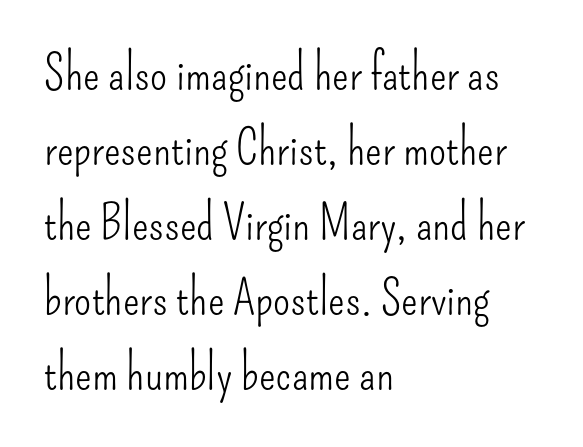
Nothing sits at the stroke ends, so this counts as sans-serif. The letters advance in unequal steps, a hallmark of proportional type. The paragraph has a hard left edge and a soft right edge. The font sits on the lighter half of the weight spectrum, regular included.
